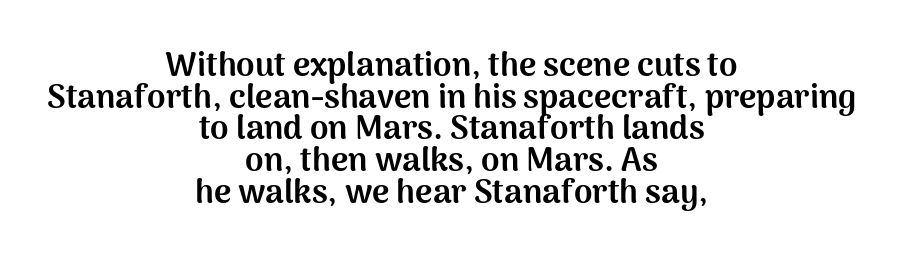
{"serif": "no", "italic": "no", "bold": "yes", "weight": "bold", "width": "normal", "stroke_contrast": "medium", "x_height": "medium", "monospaced": "no", "underline": "no", "align": "center", "line_spacing": "tight", "line_spacing_ratio": 0.96, "letter_spacing": "normal", "letter_spacing_em": 0.0, "glyph_px": 33}
